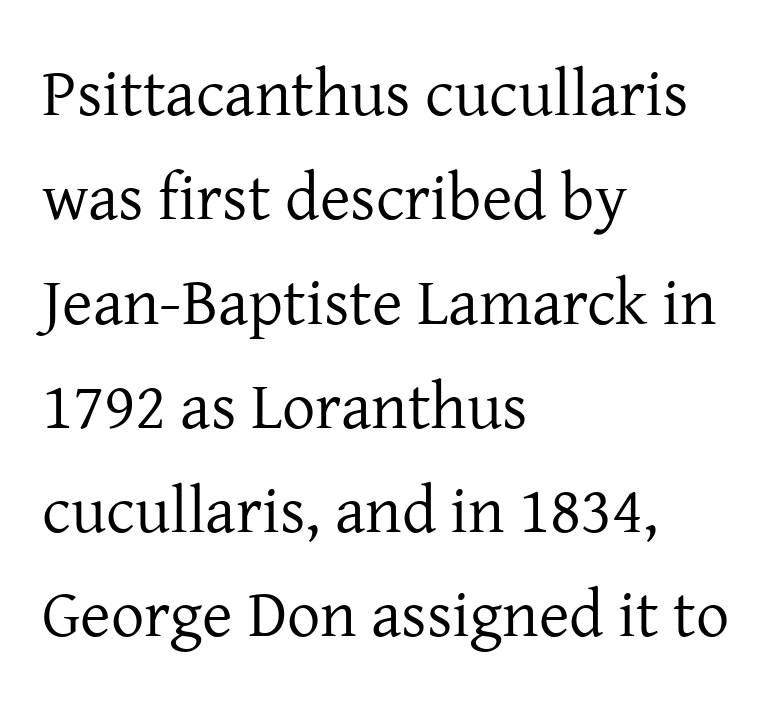
The image shows 66 px regular-weight serif type, upright; set left-aligned, normal line spacing (1.58x), normal letter spacing, not underlined; low stroke contrast and a medium x-height.
